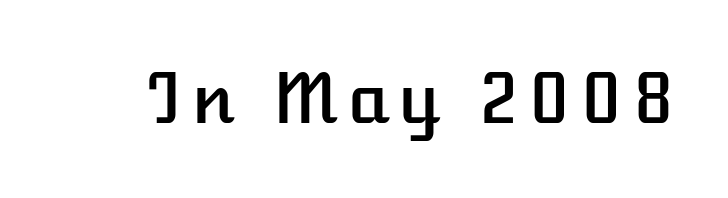
The image shows 69 px text type, upright; set not underlined; low stroke contrast and a medium x-height.
